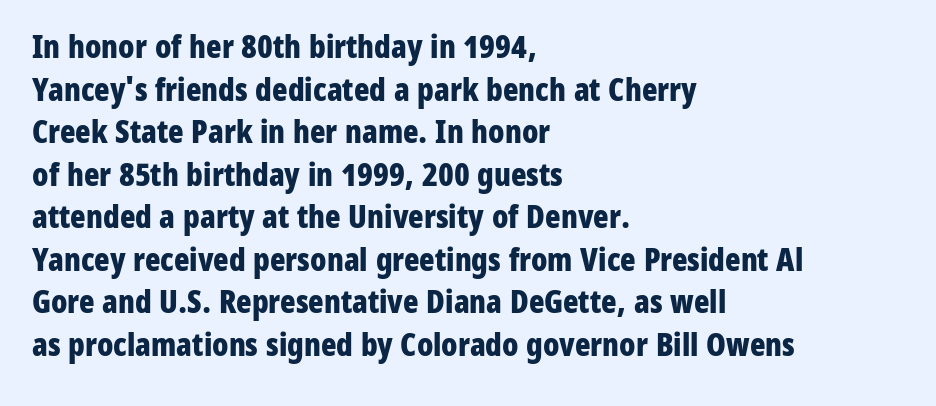
Q: Is the text bold? A: Yes.
Q: Is the text italic (slanted)? A: No, it is upright.
Q: Is the typeface a serif or a sans-serif typeface? A: Sans-serif.
Q: Is the text underlined? A: No.
Q: How is the paragraph aligned? A: Left-aligned.
Q: Is the spacing between letters normal or unusually wide? A: Normal.
Q: Is the spacing between lines tight, normal or loose? A: Normal.
Q: Width (condensed, normal, or wide)? A: Condensed.
Q: Stroke contrast? A: Low.
Q: x-height? A: Medium.
Q: Monospaced? A: No.
